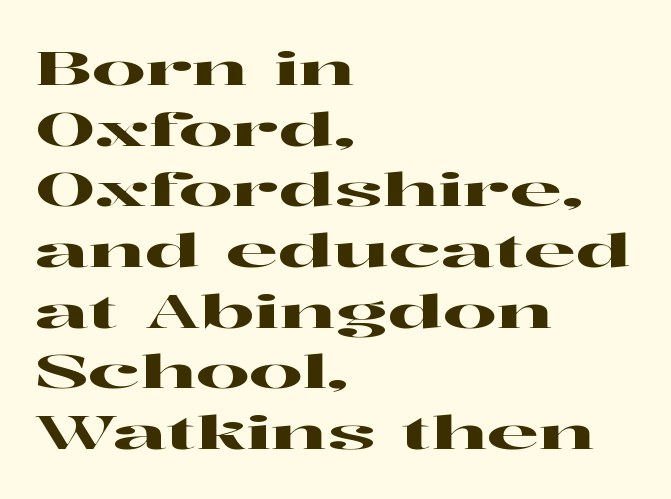
{"serif": "yes", "italic": "no", "width": "wide", "stroke_contrast": "high", "x_height": "medium", "monospaced": "no", "underline": "no", "align": "left", "line_spacing": "normal", "line_spacing_ratio": 1.29, "letter_spacing": "normal", "letter_spacing_em": 0.0, "glyph_px": 47}
